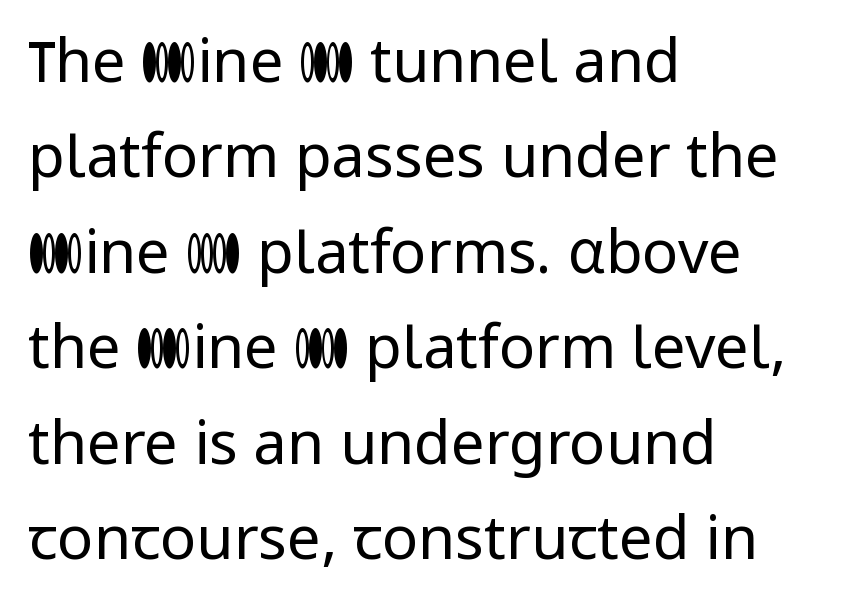
This sample is left-justified, so line endings fall wherever the words run out. Do the characters align in a grid? No, the font is proportional. Each new line begins a customary step beneath the previous one. The typeface chosen for these lines omits serifs. This sample uses plain, unmodified letter spacing. Quick note: underline off.
